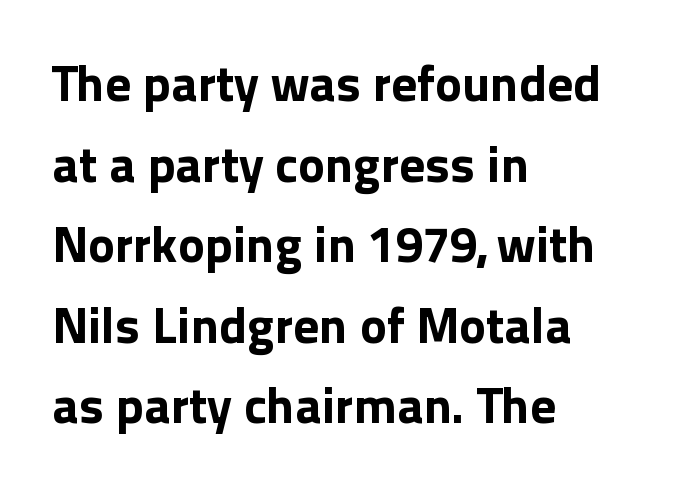
{"serif": "no", "italic": "no", "bold": "yes", "weight": "bold", "width": "normal", "x_height": "medium", "monospaced": "no", "underline": "no", "align": "left", "line_spacing": "normal", "line_spacing_ratio": 1.58, "letter_spacing": "normal", "letter_spacing_em": 0.0, "glyph_px": 51}
